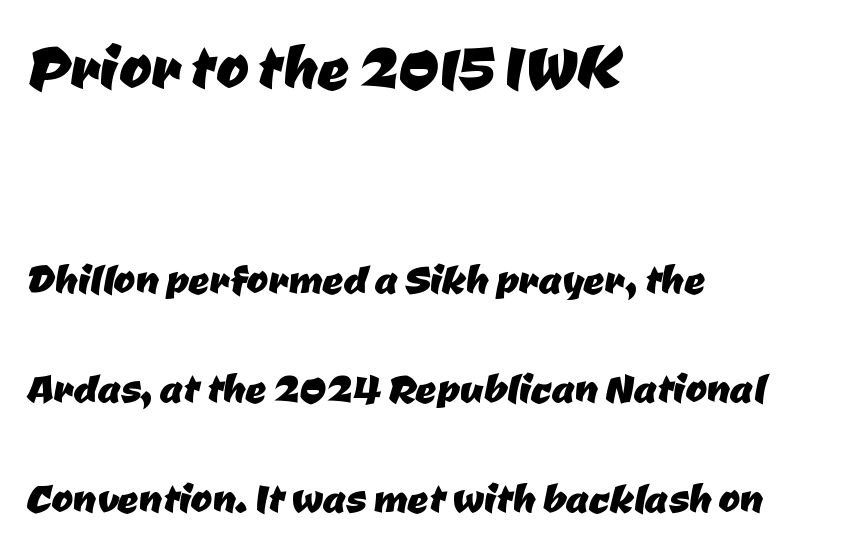
{"serif": "no", "width": "normal", "stroke_contrast": "low", "x_height": "medium", "monospaced": "no", "underline": "no", "align": "left", "line_spacing": "loose", "line_spacing_ratio": 2.1, "letter_spacing": "normal", "letter_spacing_em": 0.0, "larger_block": "first", "size_ratio": 1.5, "glyph_px": 78}
